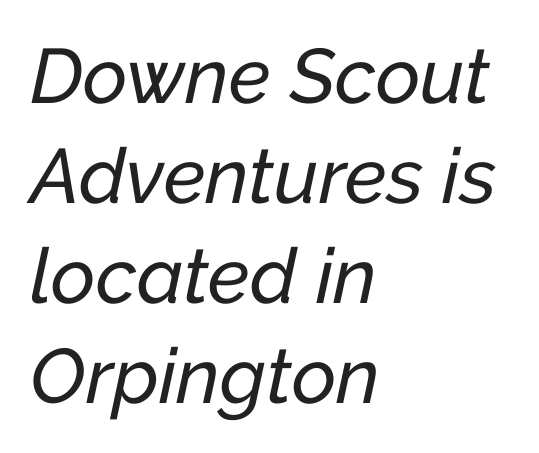
The image shows 77 px text type, italic (leaning right); set left-aligned, normal line spacing (1.3x), normal letter spacing, not underlined; low stroke contrast and a medium x-height.
